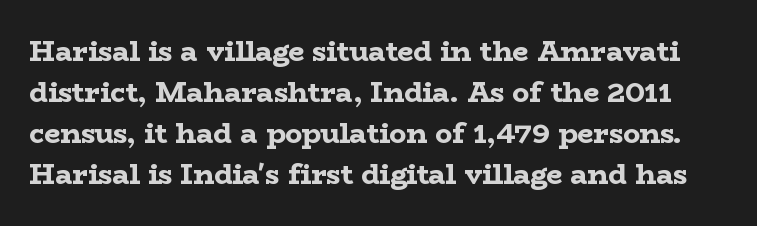
Q: Is the text bold? A: Yes.
Q: Is the text italic (slanted)? A: No, it is upright.
Q: Is the typeface a serif or a sans-serif typeface? A: Serif.
Q: Is the text underlined? A: No.
Q: Is the spacing between letters normal or unusually wide? A: Normal.
Q: Is the spacing between lines tight, normal or loose? A: Normal.
Q: Width (condensed, normal, or wide)? A: Wide.
Q: Stroke contrast? A: Low.
Q: x-height? A: Medium.
Q: Monospaced? A: No.
